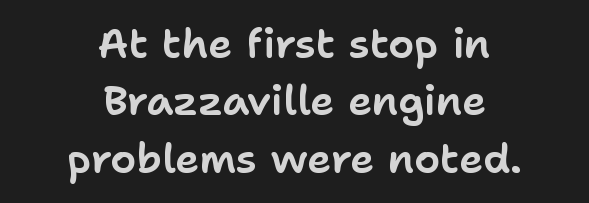
The image shows 41 px sans-serif type, upright; set centered, normal line spacing (1.4x), normal letter spacing, not underlined; low stroke contrast and a medium x-height.
